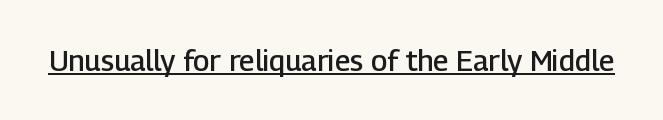
The letters stand straight up with perfectly vertical stems. The words here are underlined. Students, this is semibold: more ink than regular, less than bold. Tracking value appears to be zero — textbook default spacing. The rendering shows plain stroke endings on the letterforms — a sans-serif design.
